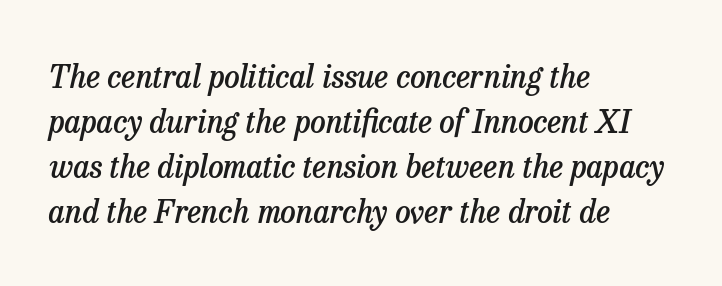
Q: Is the text bold? A: Semi-bold.
Q: Is the text italic (slanted)? A: Yes, it leans right by about 13 degrees.
Q: Is the typeface a serif or a sans-serif typeface? A: Serif.
Q: Is the text underlined? A: No.
Q: How is the paragraph aligned? A: Left-aligned.
Q: Is the spacing between letters normal or unusually wide? A: Normal.
Q: Is the spacing between lines tight, normal or loose? A: Normal.
Q: Width (condensed, normal, or wide)? A: Normal.
Q: Stroke contrast? A: Low.
Q: x-height? A: Medium.
Q: Monospaced? A: No.
